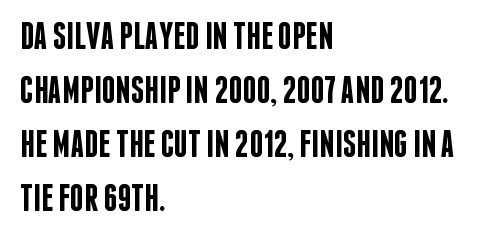
The image shows 38 px semibold, condensed sans-serif type, upright; set left-aligned, normal line spacing (1.42x), normal letter spacing, not underlined; low stroke contrast and a large x-height.
